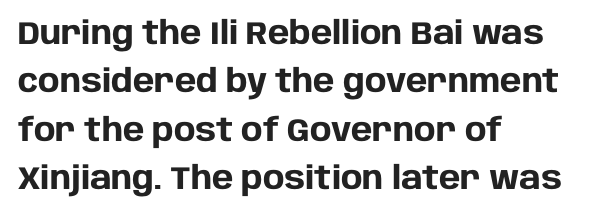
Type without underlining. In terms of letterform style, serifs are entirely absent. The letters stand upright; this is a roman face. Typeset ragged right — the left edge is the straight one. A typesetter would call this proportional, since set widths differ per character.
